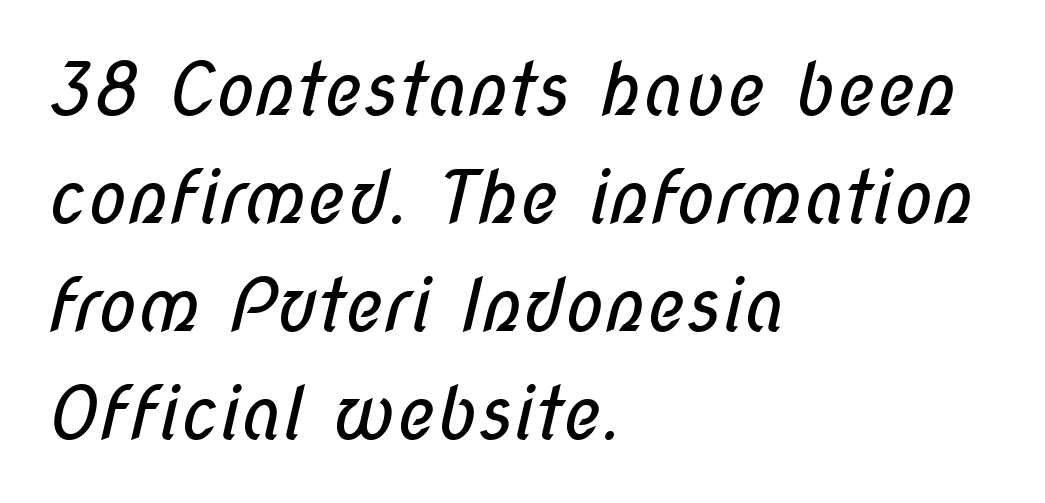
{"serif": "no", "bold": "no", "weight": "regular", "width": "condensed", "stroke_contrast": "low", "x_height": "medium", "monospaced": "no", "underline": "no", "align": "left", "line_spacing": "normal", "line_spacing_ratio": 1.48, "letter_spacing": "normal", "letter_spacing_em": 0.0, "glyph_px": 73}
